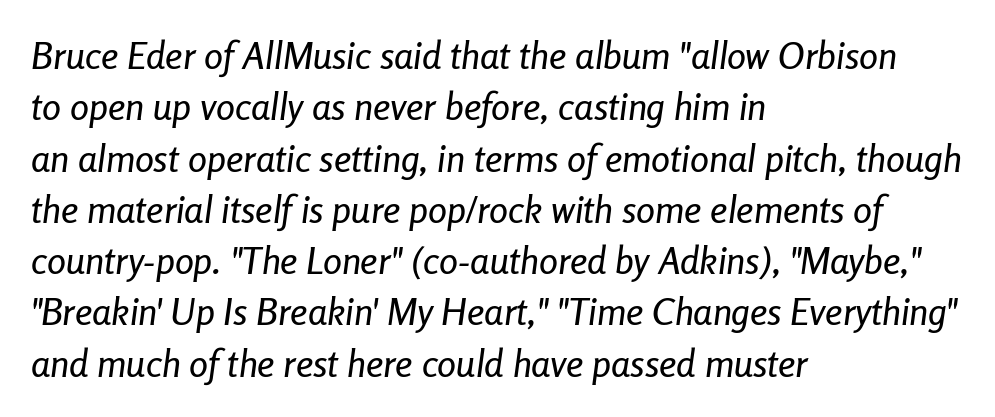
Q: Is the text italic (slanted)? A: Yes, it leans right by about 8 degrees.
Q: Is the text underlined? A: No.
Q: How is the paragraph aligned? A: Left-aligned.
Q: Is the spacing between letters normal or unusually wide? A: Normal.
Q: Is the spacing between lines tight, normal or loose? A: Normal.
Q: Width (condensed, normal, or wide)? A: Condensed.
Q: Stroke contrast? A: Low.
Q: x-height? A: Medium.
Q: Monospaced? A: No.
